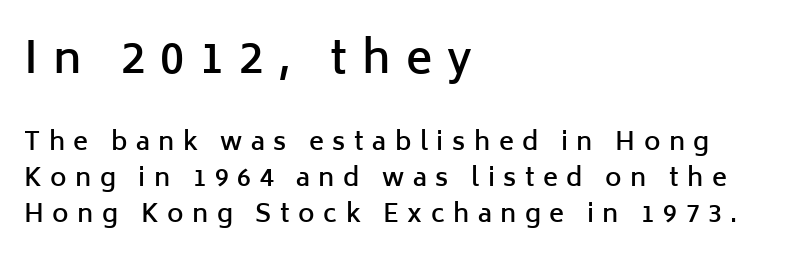
The passage shown begins with its larger block and ends with its smaller one. What weight is shown? A semibold, between regular and bold. The passage shown stacks its lines at a standard gap. Ascenders rise straight up at ninety degrees. This sample uses a sans-serif face.
